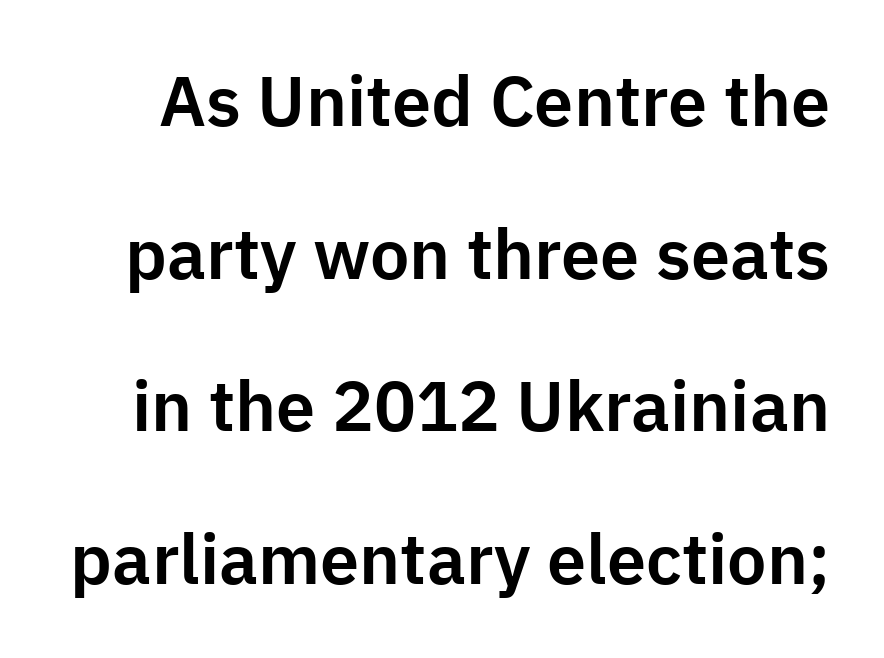
The image shows 70 px sans-serif type, upright; set loose line spacing (2.18x), normal letter spacing, not underlined; low stroke contrast and a medium x-height.
